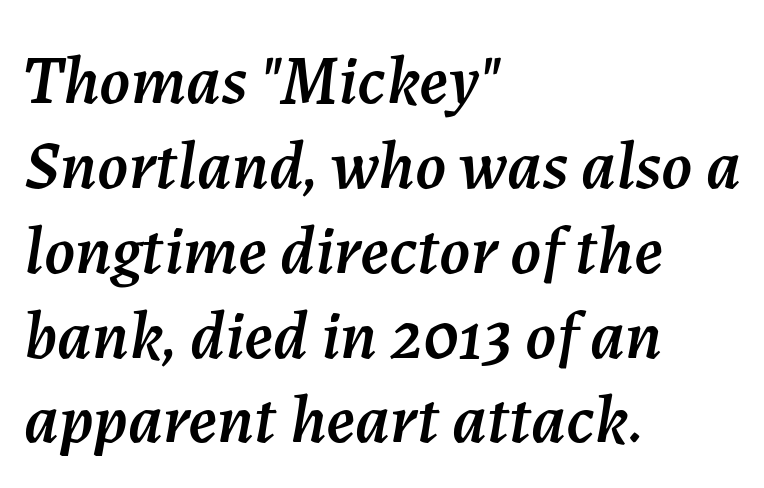
Looks like regular typesetting: each glyph gets only the width it needs. Characters follow at the spacing the type designer built in. This is oblique type, the kind used for emphasis or titles. Does the copy run flush right? No — it runs flush left. Anything drawn beneath the words? Only blank space.
